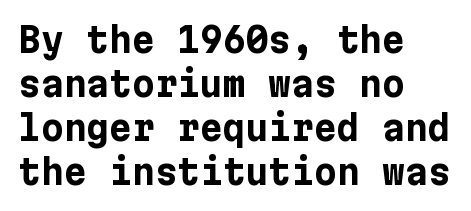
{"serif": "no", "italic": "no", "bold": "yes", "weight": "bold", "width": "normal", "stroke_contrast": "low", "x_height": "medium", "underline": "no", "align": "left", "line_spacing": "normal", "line_spacing_ratio": 1.26, "letter_spacing": "normal", "letter_spacing_em": 0.0, "glyph_px": 35}
